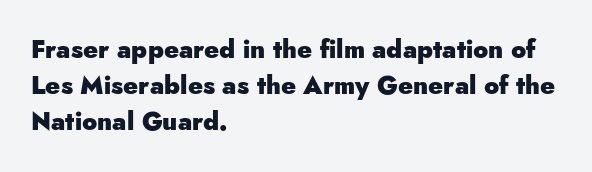
The image shows 25 px bold type, upright; set left-aligned, normal line spacing (1.45x), normal letter spacing, not underlined.
